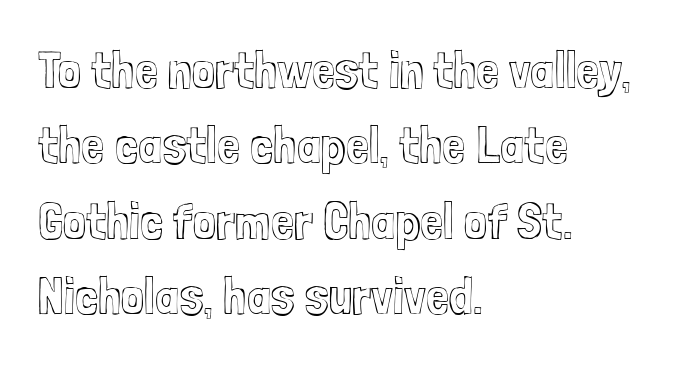
The image shows 52 px condensed type, upright; set left-aligned, normal line spacing (1.45x), normal letter spacing, not underlined; a medium x-height.
